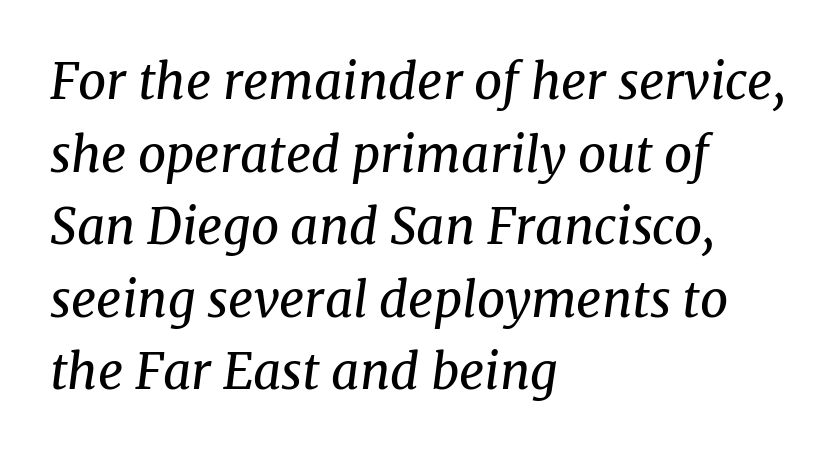
Q: Is the text bold? A: No.
Q: Is the text italic (slanted)? A: Yes, it leans right by about 8 degrees.
Q: Is the typeface a serif or a sans-serif typeface? A: Serif.
Q: Is the text underlined? A: No.
Q: How is the paragraph aligned? A: Left-aligned.
Q: Is the spacing between letters normal or unusually wide? A: Normal.
Q: Is the spacing between lines tight, normal or loose? A: Normal.
Q: Width (condensed, normal, or wide)? A: Normal.
Q: Stroke contrast? A: Medium.
Q: x-height? A: Medium.
Q: Monospaced? A: No.
